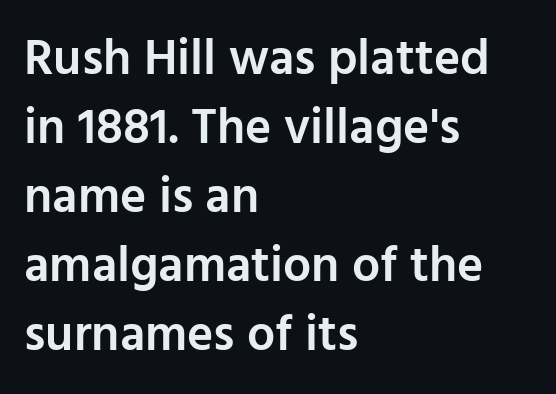
The line-height multiplier appears to be the usual default. The text was rendered using a sans face with plain stroke endings. Strokes here are thickened, but only to semibold level. Students, note that the glyphs here touch the page at normal intervals.
